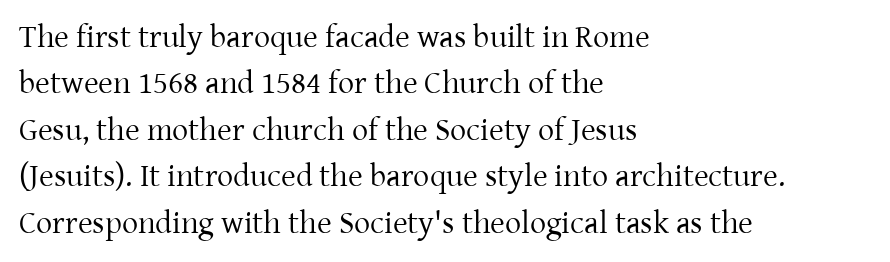
If you drew a line through each stem, it would be perfectly vertical. The strokes are not fattened; the text isn't bold. Each row of text sits above clean, open space. Do the characters align in a grid? No, the font is proportional.
